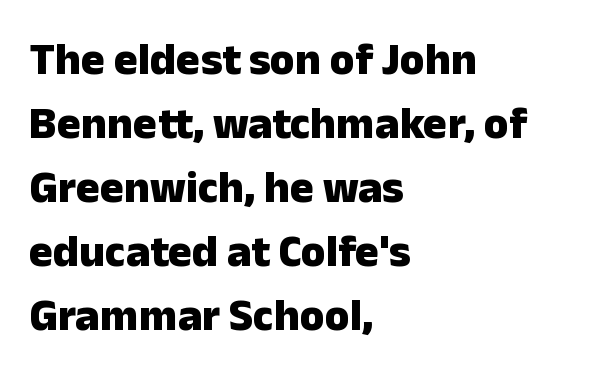
{"serif": "no", "italic": "no", "bold": "yes", "weight": "heavy", "width": "normal", "stroke_contrast": "low", "x_height": "medium", "monospaced": "no", "underline": "no", "align": "left", "line_spacing": "normal", "line_spacing_ratio": 1.42, "letter_spacing": "normal", "letter_spacing_em": 0.0, "glyph_px": 45}
